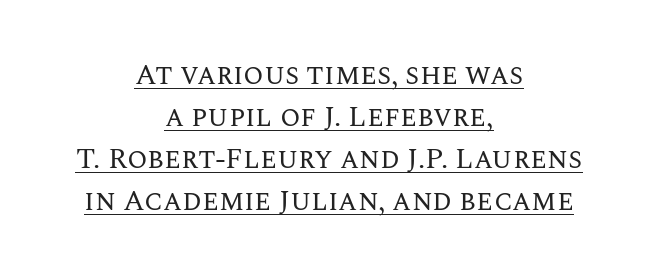
The image shows 29 px regular-weight type, upright; set centered, normal line spacing (1.45x), normal letter spacing, underlined; medium stroke contrast and a large x-height.
